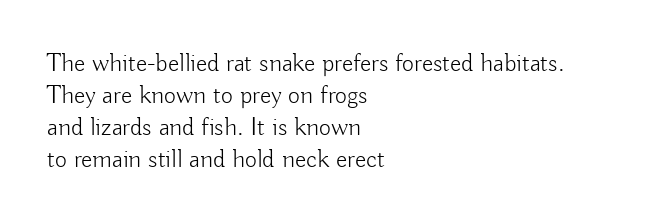
The passage shown is not underscored anywhere. Words appear dense and cohesive because spacing is normal. Alignment: flush left. Unlike italic type, these characters show no tilt at all.
